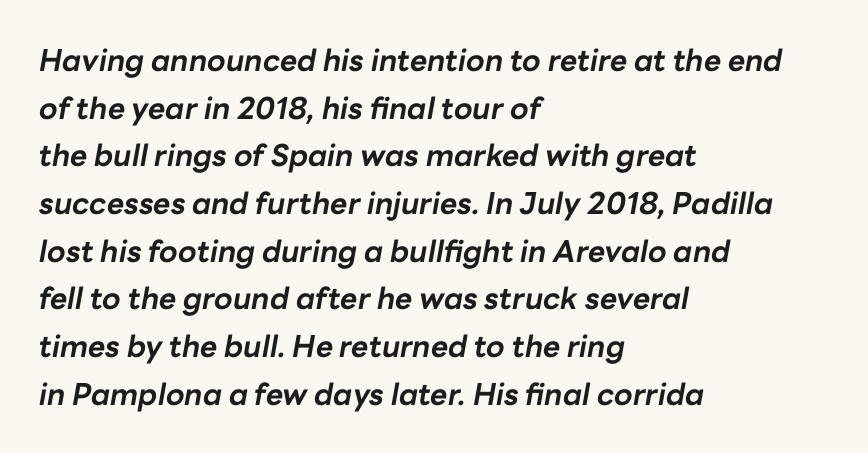
{"italic": "yes", "lean": "right", "slant_degrees": 10, "bold": "yes", "weight": "bold", "width": "normal", "stroke_contrast": "low", "x_height": "medium", "monospaced": "no", "underline": "no", "align": "left", "line_spacing": "normal", "line_spacing_ratio": 1.59, "letter_spacing": "normal", "letter_spacing_em": 0.0, "glyph_px": 30}
